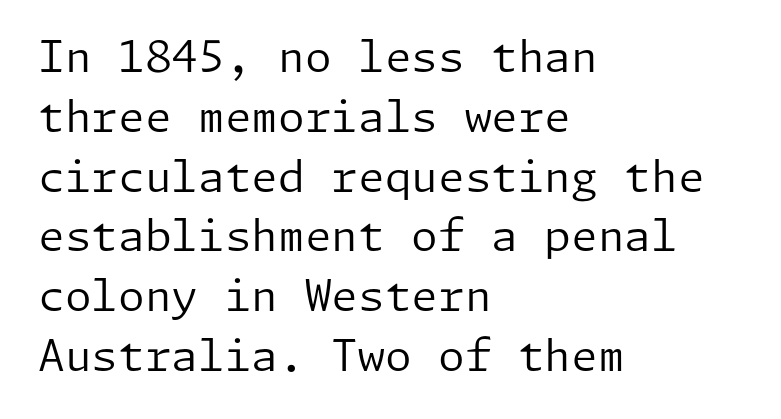
The image shows 43 px regular-weight sans-serif type, upright; set left-aligned, normal line spacing (1.39x), normal letter spacing, not underlined; low stroke contrast and a medium x-height.
